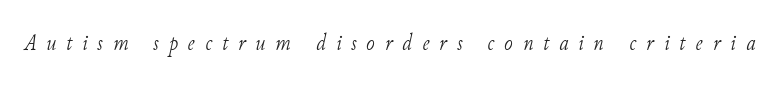
{"italic": "yes", "lean": "right", "slant_degrees": 11, "bold": "no", "underline": "no", "letter_spacing": "wide", "letter_spacing_em": 0.43, "glyph_px": 23}
